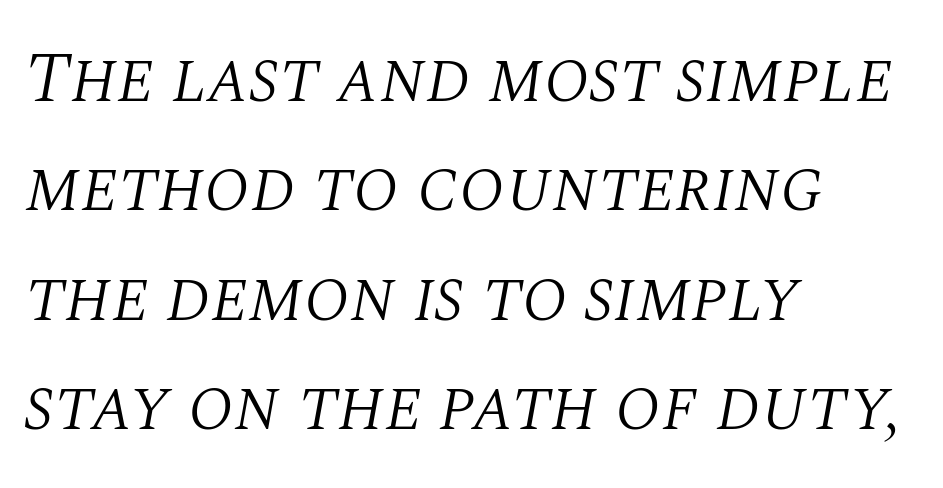
The image shows 71 px light serif type, italic (leaning right); set left-aligned, normal line spacing (1.54x), normal letter spacing, not underlined; medium stroke contrast and a large x-height.
